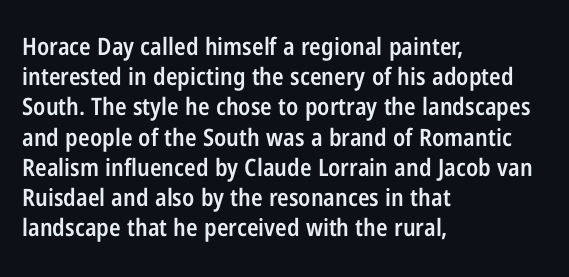
The image shows 24 px text type, upright; set left-aligned, normal line spacing (1.26x), normal letter spacing, not underlined.
